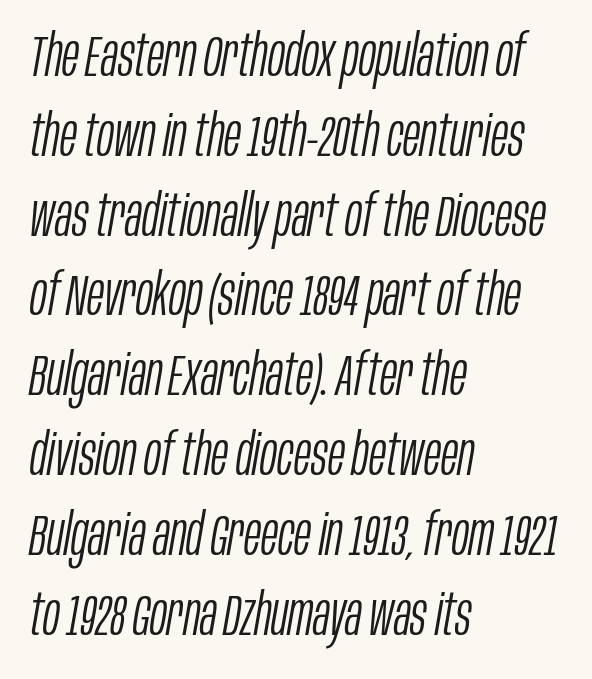
Q: Is the text bold? A: No.
Q: Is the text italic (slanted)? A: Yes, it leans right by about 10 degrees.
Q: Is the text underlined? A: No.
Q: How is the paragraph aligned? A: Left-aligned.
Q: Is the spacing between letters normal or unusually wide? A: Normal.
Q: Is the spacing between lines tight, normal or loose? A: Normal.
Q: Width (condensed, normal, or wide)? A: Condensed.
Q: Stroke contrast? A: Low.
Q: x-height? A: Large.
Q: Monospaced? A: No.
